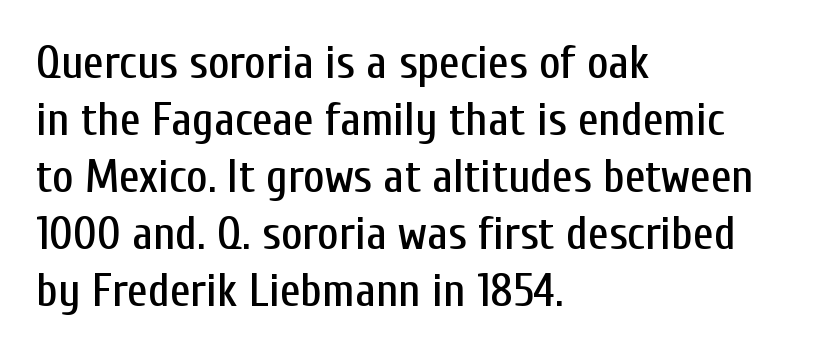
Q: Is the text italic (slanted)? A: No, it is upright.
Q: Is the typeface a serif or a sans-serif typeface? A: Sans-serif.
Q: Is the text underlined? A: No.
Q: How is the paragraph aligned? A: Left-aligned.
Q: Is the spacing between letters normal or unusually wide? A: Normal.
Q: Width (condensed, normal, or wide)? A: Condensed.
Q: Stroke contrast? A: Low.
Q: x-height? A: Medium.
Q: Monospaced? A: No.
